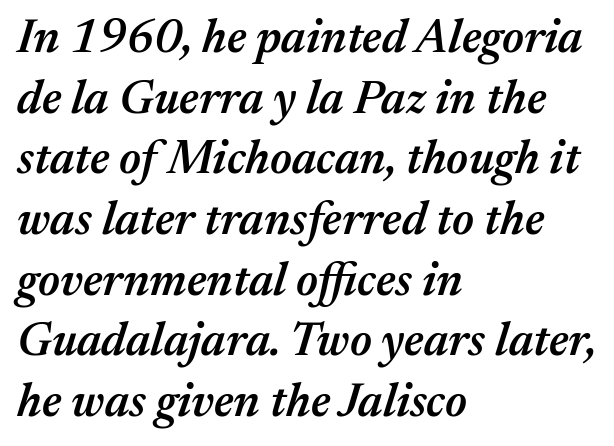
{"italic": "yes", "lean": "right", "slant_degrees": 17, "bold": "semi", "weight": "semibold", "width": "normal", "stroke_contrast": "medium", "x_height": "medium", "monospaced": "no", "underline": "no", "align": "left", "line_spacing": "normal", "line_spacing_ratio": 1.29, "letter_spacing": "normal", "letter_spacing_em": 0.0, "glyph_px": 47}
